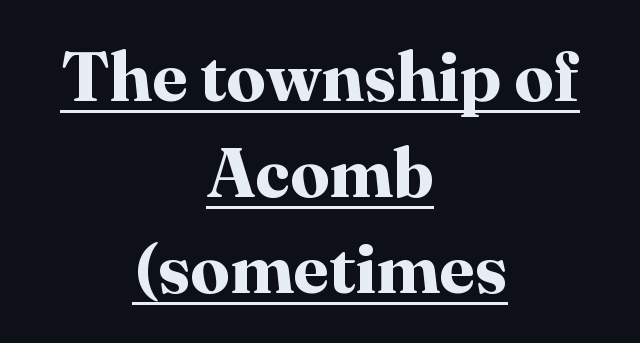
{"serif": "yes", "italic": "no", "bold": "yes", "weight": "bold", "width": "normal", "stroke_contrast": "high", "x_height": "medium", "monospaced": "no", "underline": "yes", "align": "center", "line_spacing": "normal", "line_spacing_ratio": 1.37, "letter_spacing": "normal", "letter_spacing_em": 0.0, "glyph_px": 70}
